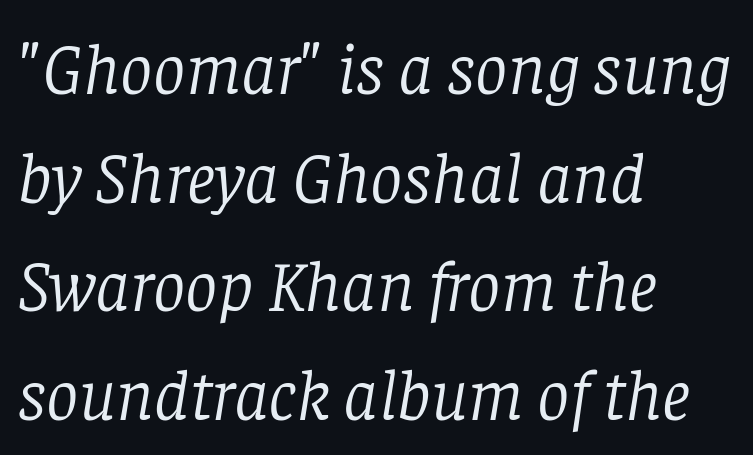
{"serif": "yes", "italic": "yes", "lean": "right", "slant_degrees": 8, "bold": "no", "weight": "light", "width": "normal", "stroke_contrast": "low", "x_height": "large", "monospaced": "no", "underline": "no", "align": "left", "line_spacing": "normal", "line_spacing_ratio": 1.51, "letter_spacing": "normal", "letter_spacing_em": 0.0, "glyph_px": 72}
